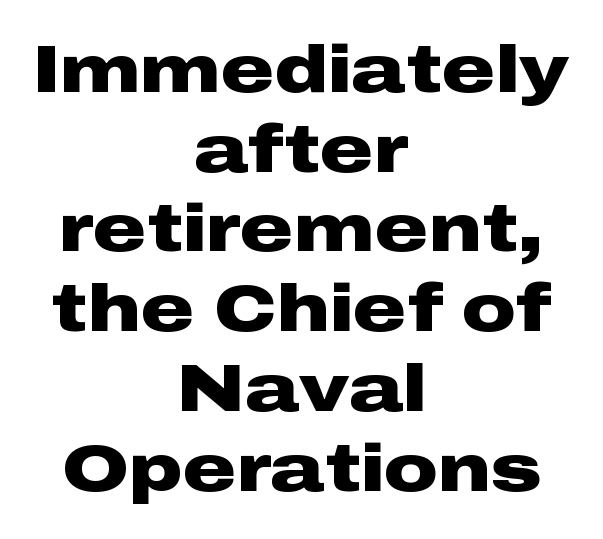
The typeface chosen for these lines omits serifs. You could not count columns in this text — the font is proportionally spaced. A typesetter would mark this as roman, not italic. Is the type bold? Yes — the strokes are clearly thick and heavy.
